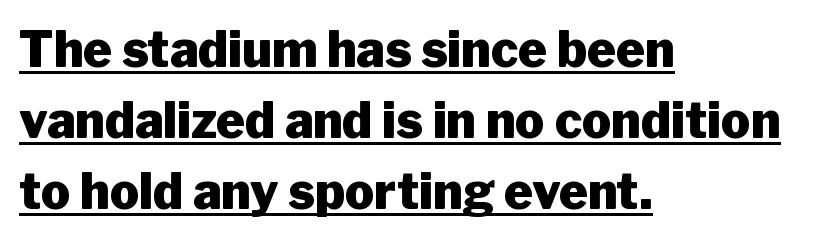
{"serif": "no", "italic": "no", "bold": "yes", "weight": "heavy", "width": "normal", "stroke_contrast": "low", "x_height": "medium", "monospaced": "no", "underline": "yes", "align": "left", "line_spacing": "normal", "line_spacing_ratio": 1.45, "letter_spacing": "normal", "letter_spacing_em": 0.0, "glyph_px": 49}
